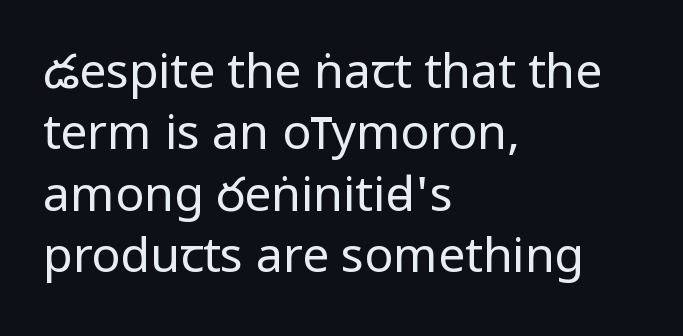
Q: Is the text bold? A: No.
Q: Is the text italic (slanted)? A: No, it is upright.
Q: Is the typeface a serif or a sans-serif typeface? A: Sans-serif.
Q: Is the text underlined? A: No.
Q: How is the paragraph aligned? A: Left-aligned.
Q: Is the spacing between letters normal or unusually wide? A: Normal.
Q: Is the spacing between lines tight, normal or loose? A: Normal.
Q: Width (condensed, normal, or wide)? A: Condensed.
Q: Stroke contrast? A: Low.
